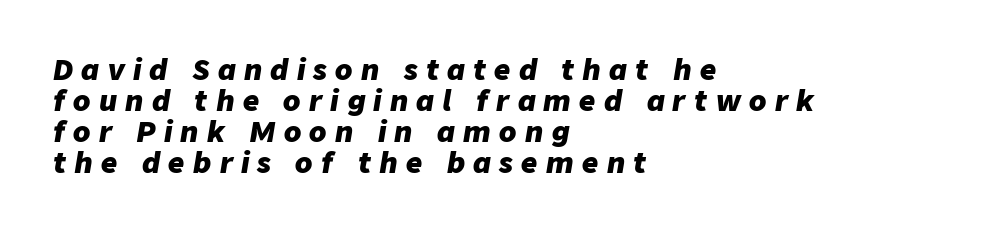
The image shows 28 px heavy type, italic (leaning right); set left-aligned, tight line spacing (1.11x), unusually wide letter spacing (+0.3 em), not underlined; low stroke contrast and a medium x-height.
